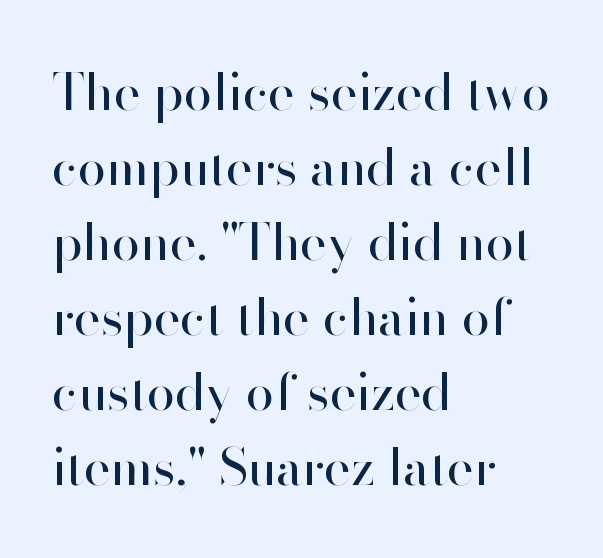
{"serif": "no", "italic": "no", "bold": "no", "weight": "regular", "width": "normal", "stroke_contrast": "high", "x_height": "small", "monospaced": "no", "underline": "no", "align": "left", "line_spacing": "normal", "line_spacing_ratio": 1.47, "letter_spacing": "normal", "letter_spacing_em": 0.0, "glyph_px": 51}
